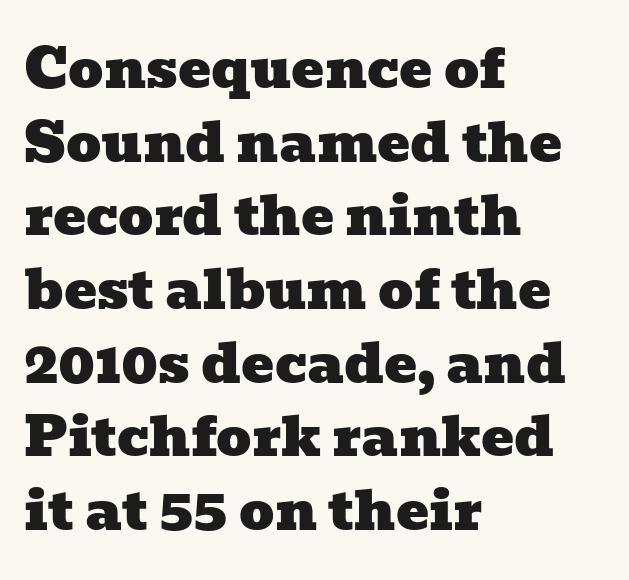
Font category for this specimen: serif. Lines of text with bare space underneath. The passage shown is typed in a proportional face where columns would drift. This block has exactly the height ordinary leading produces. The ragged edge is on the right, which tells us the setting is flush left.
